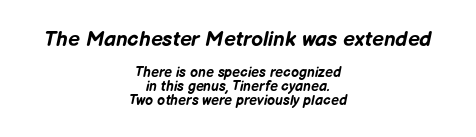
The image shows 21 px bold type, italic (leaning right); set centered, tight line spacing (0.98x), normal letter spacing, not underlined; the first (top) block is 1.5x larger.
